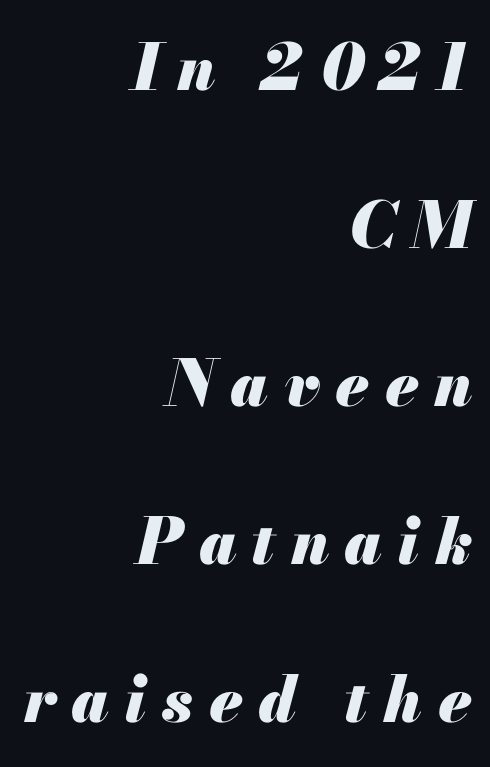
Q: Is the text bold? A: Yes.
Q: Is the text italic (slanted)? A: Yes, it leans right by about 13 degrees.
Q: Is the text underlined? A: No.
Q: How is the paragraph aligned? A: Right-aligned.
Q: Is the spacing between letters normal or unusually wide? A: Unusually wide.
Q: Is the spacing between lines tight, normal or loose? A: Loose.
Q: Width (condensed, normal, or wide)? A: Normal.
Q: Stroke contrast? A: Medium.
Q: x-height? A: Small.
Q: Monospaced? A: No.
